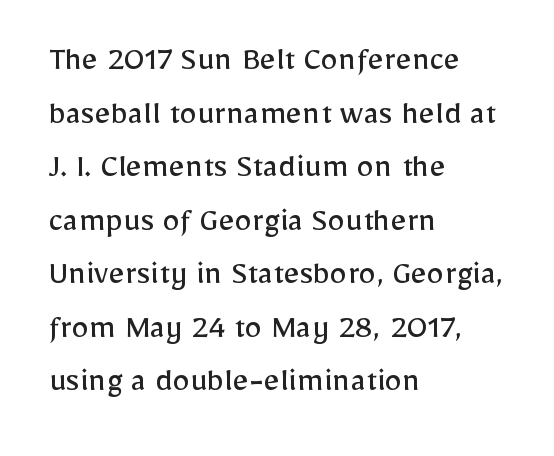
Q: Is the text bold? A: No.
Q: Is the text italic (slanted)? A: No, it is upright.
Q: Is the typeface a serif or a sans-serif typeface? A: Sans-serif.
Q: Is the text underlined? A: No.
Q: How is the paragraph aligned? A: Left-aligned.
Q: Is the spacing between letters normal or unusually wide? A: Normal.
Q: Is the spacing between lines tight, normal or loose? A: Normal.
Q: Width (condensed, normal, or wide)? A: Normal.
Q: Stroke contrast? A: Low.
Q: x-height? A: Medium.
Q: Monospaced? A: No.
